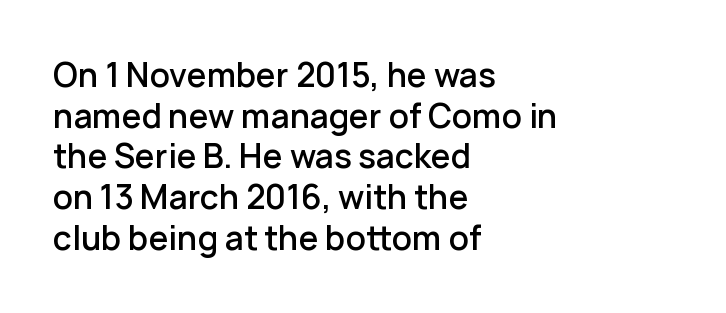
Q: Is the text bold? A: Semi-bold.
Q: Is the text italic (slanted)? A: No, it is upright.
Q: Is the typeface a serif or a sans-serif typeface? A: Sans-serif.
Q: Is the text underlined? A: No.
Q: How is the paragraph aligned? A: Left-aligned.
Q: Is the spacing between letters normal or unusually wide? A: Normal.
Q: Is the spacing between lines tight, normal or loose? A: Normal.
Q: Width (condensed, normal, or wide)? A: Normal.
Q: Stroke contrast? A: Low.
Q: x-height? A: Medium.
Q: Monospaced? A: No.
